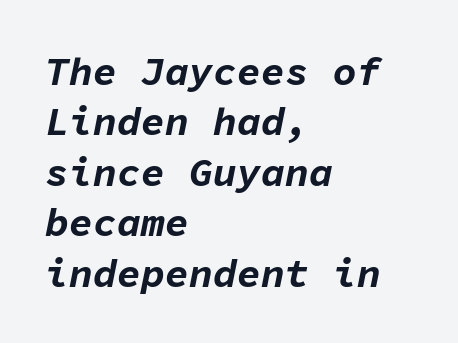
Q: Is the text bold? A: Yes.
Q: Is the text italic (slanted)? A: Yes, it leans right by about 11 degrees.
Q: Is the text underlined? A: No.
Q: How is the paragraph aligned? A: Left-aligned.
Q: Is the spacing between letters normal or unusually wide? A: Normal.
Q: Is the spacing between lines tight, normal or loose? A: Normal.
Q: Width (condensed, normal, or wide)? A: Normal.
Q: Stroke contrast? A: Low.
Q: x-height? A: Medium.
Q: Monospaced? A: Yes.
